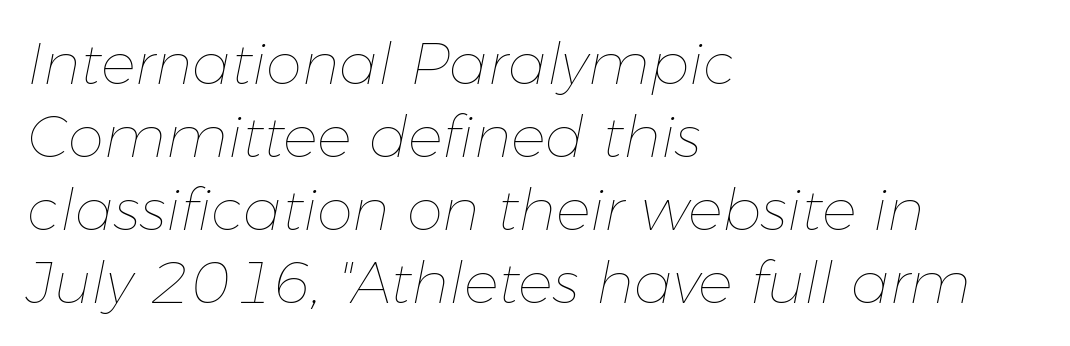
{"italic": "yes", "lean": "right", "slant_degrees": 11, "bold": "no", "weight": "thin", "width": "normal", "stroke_contrast": "low", "x_height": "medium", "monospaced": "no", "underline": "no", "align": "left", "line_spacing": "normal", "line_spacing_ratio": 1.26, "letter_spacing": "normal", "letter_spacing_em": 0.0, "glyph_px": 58}
